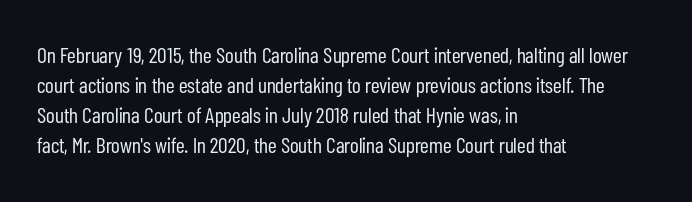
{"italic": "no", "bold": "no", "underline": "no", "align": "left", "line_spacing": "normal", "line_spacing_ratio": 1.37, "letter_spacing": "normal", "letter_spacing_em": 0.0, "glyph_px": 22}
